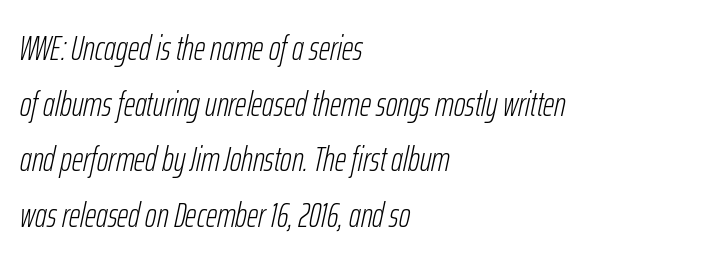
The image shows 35 px light, condensed type, italic (leaning right); set left-aligned, normal line spacing (1.59x), normal letter spacing, not underlined; low stroke contrast and a medium x-height.
